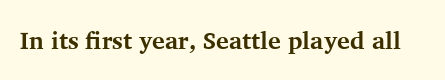
Q: Is the text bold? A: Yes.
Q: Is the text italic (slanted)? A: No, it is upright.
Q: Is the text underlined? A: No.
Q: Is the spacing between letters normal or unusually wide? A: Normal.
